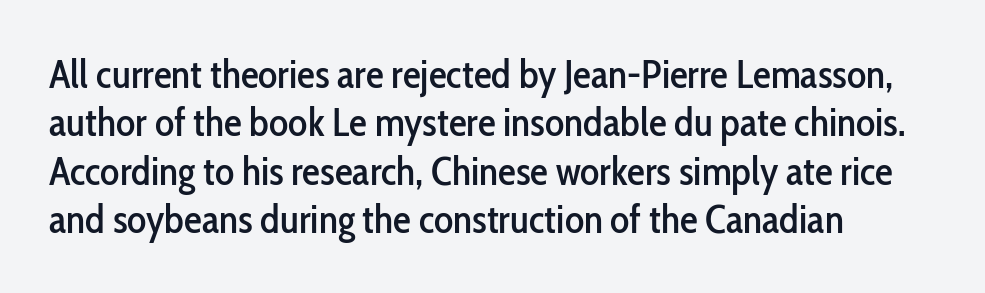
Q: Is the text italic (slanted)? A: No, it is upright.
Q: Is the typeface a serif or a sans-serif typeface? A: Sans-serif.
Q: Is the text underlined? A: No.
Q: How is the paragraph aligned? A: Left-aligned.
Q: Is the spacing between letters normal or unusually wide? A: Normal.
Q: Width (condensed, normal, or wide)? A: Condensed.
Q: Stroke contrast? A: Low.
Q: x-height? A: Medium.
Q: Monospaced? A: No.
